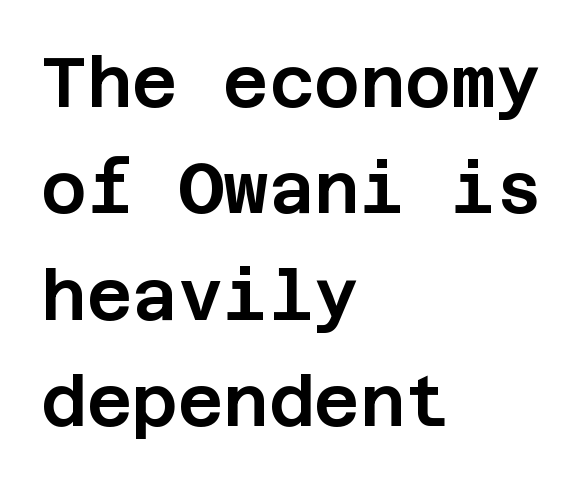
This rendering employs a face without finishing strokes, i.e., a sans-serif. This rendering uses left alignment, leaving the right contour irregular. Underline: absent. Quick note: not italic, upright.
